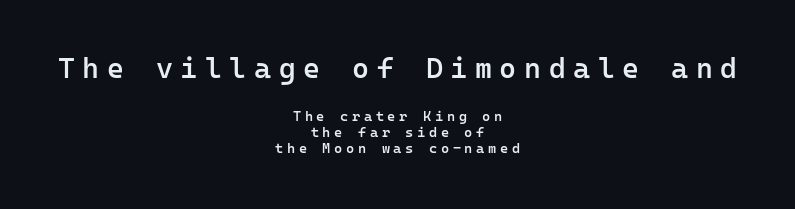
Q: Is the text bold? A: Semi-bold.
Q: Is the text italic (slanted)? A: No, it is upright.
Q: Is the typeface a serif or a sans-serif typeface? A: Sans-serif.
Q: Is the text underlined? A: No.
Q: How is the paragraph aligned? A: Centered.
Q: Is the spacing between letters normal or unusually wide? A: Unusually wide.
Q: Which block of text is set in a larger size, the first (top) or the second (bottom)? A: The first (top) one.
Q: Width (condensed, normal, or wide)? A: Normal.
Q: Stroke contrast? A: Low.
Q: x-height? A: Medium.
Q: Monospaced? A: Yes.
